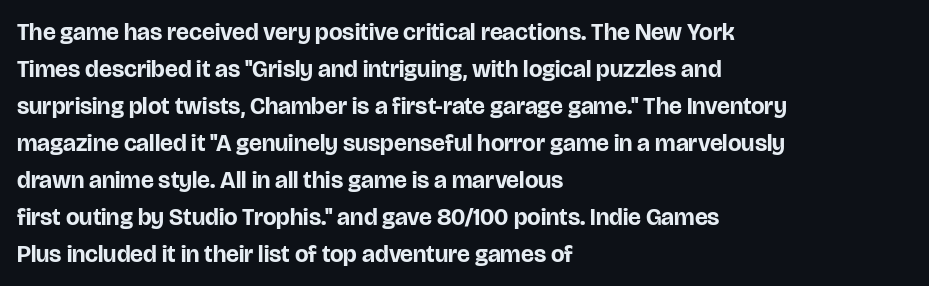
{"italic": "no", "bold": "yes", "underline": "no", "align": "left", "line_spacing": "normal", "line_spacing_ratio": 1.54, "letter_spacing": "normal", "letter_spacing_em": 0.0, "glyph_px": 24}
